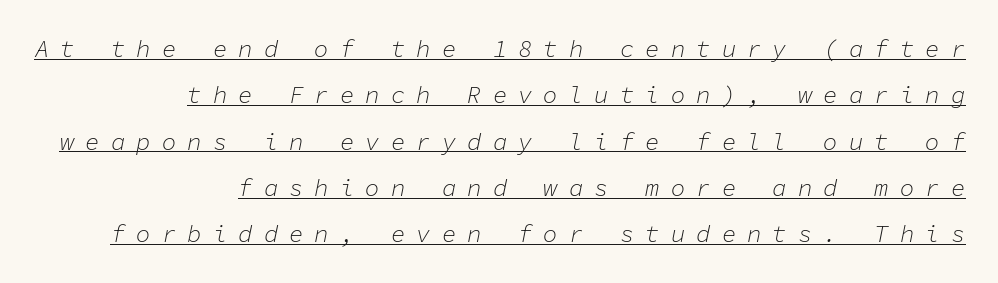
Q: Is the text bold? A: No.
Q: Is the text italic (slanted)? A: Yes, it leans right by about 11 degrees.
Q: Is the text underlined? A: Yes.
Q: How is the paragraph aligned? A: Right-aligned.
Q: Is the spacing between letters normal or unusually wide? A: Unusually wide.
Q: Is the spacing between lines tight, normal or loose? A: Loose.
